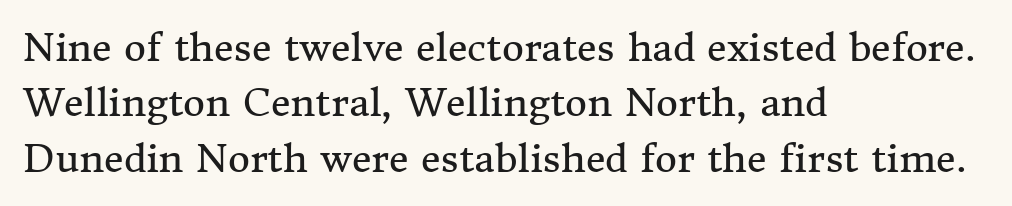
The image shows 38 px regular-weight serif type, upright; set left-aligned, normal line spacing (1.46x), normal letter spacing, not underlined; medium stroke contrast and a medium x-height.
